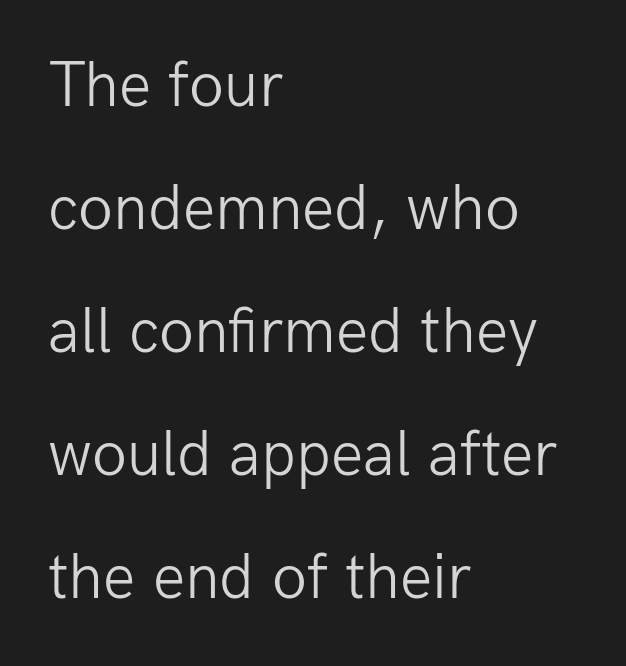
The image shows 64 px light sans-serif type, upright; set left-aligned, loose line spacing (1.92x), normal letter spacing, not underlined; low stroke contrast and a medium x-height.
